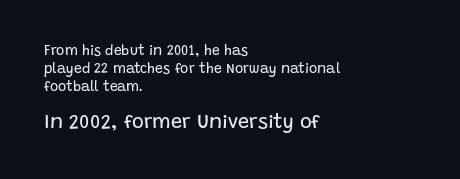
Q: Is the text bold? A: No.
Q: Is the text italic (slanted)? A: No, it is upright.
Q: Is the text underlined? A: No.
Q: How is the paragraph aligned? A: Left-aligned.
Q: Is the spacing between letters normal or unusually wide? A: Normal.
Q: Is the spacing between lines tight, normal or loose? A: Normal.
Q: Which block of text is set in a larger size, the first (top) or the second (bottom)? A: The second (bottom) one.
